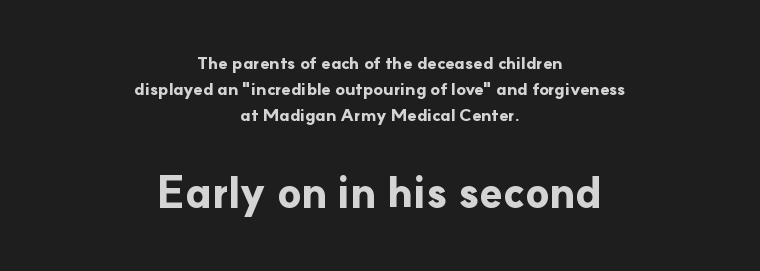
The image shows 43 px bold sans-serif type, upright; set centered, normal line spacing (1.52x), normal letter spacing, not underlined; the second (bottom) block is 2.53x larger; low stroke contrast and a small x-height.
